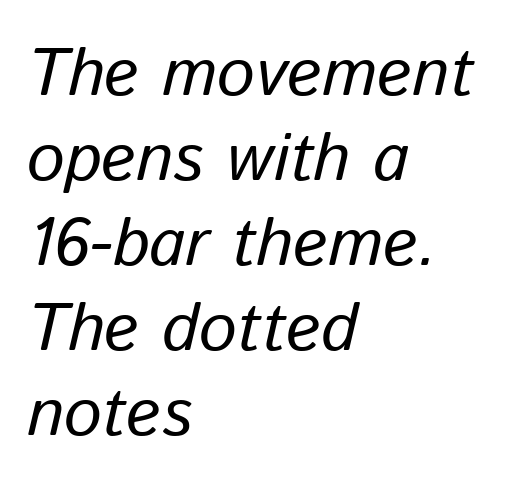
The image shows 67 px text type, italic (leaning right); set left-aligned, normal line spacing (1.27x), normal letter spacing, not underlined; low stroke contrast and a medium x-height.
